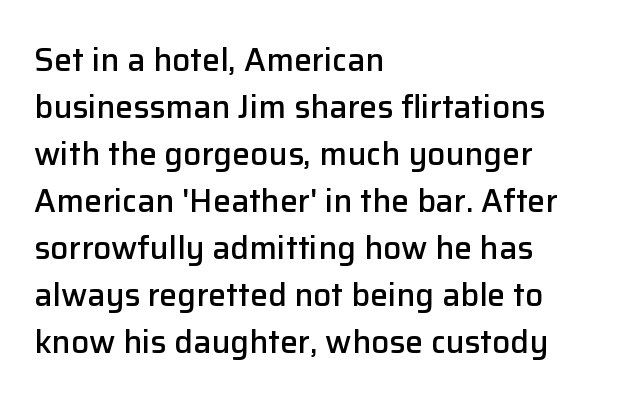
A typesetter would label this face a sans. A typesetter would call this proportional, since set widths differ per character. Every row of glyphs begins at an identical x-position on the left. A normal amount of white space separates one row of letters from the next. A roman cut, with each character standing at attention.
